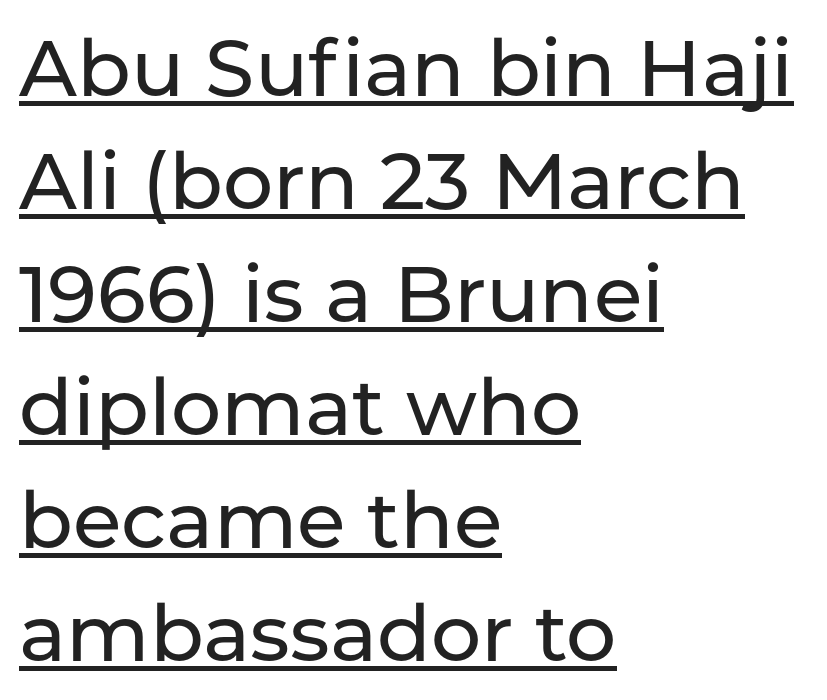
The image shows 79 px sans-serif type, upright; set left-aligned, normal line spacing (1.43x), normal letter spacing, underlined; low stroke contrast and a medium x-height.
